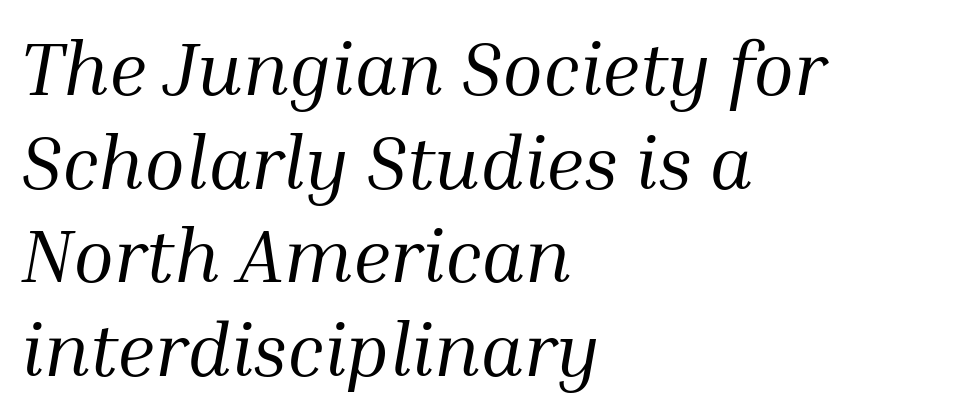
Rendered with sloped, italic letterforms. Teacher's note: observe the even left margin — that is flush-left alignment. The foot of each line stays bare and open. Check where the strokes stop: tiny serifs finish them off.
